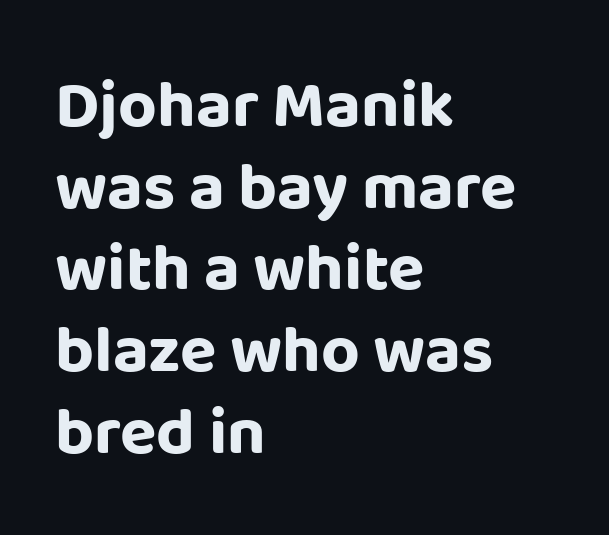
Anything drawn beneath the words? Only blank space. A typesetter would mark this as roman, not italic. These lines keep a tight, regular rhythm from letter to letter. The text was rendered using a sans face with plain stroke endings.
